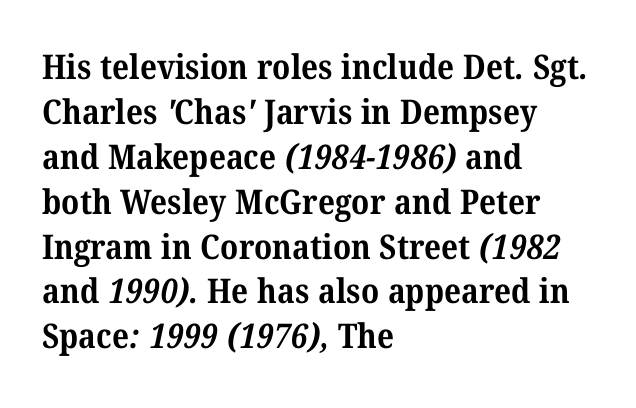
{"serif": "yes", "bold": "yes", "weight": "bold", "width": "normal", "stroke_contrast": "medium", "x_height": "medium", "monospaced": "no", "underline": "no", "align": "left", "line_spacing": "normal", "line_spacing_ratio": 1.32, "letter_spacing": "normal", "letter_spacing_em": 0.0, "glyph_px": 34}
